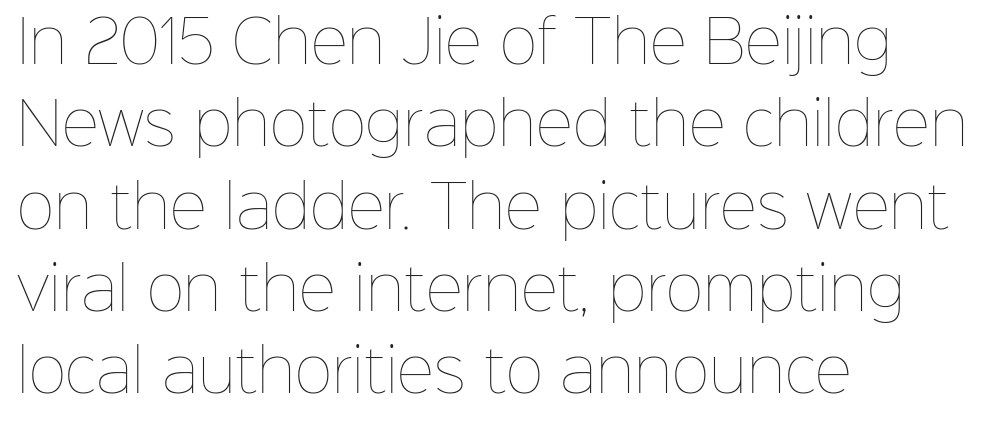
The passage shown is typed in a proportional face where columns would drift. Students, note that the glyphs here touch the page at normal intervals. This reads as an unemphasized weight, regular at the heaviest. Horizontal bands of white between lines are of average thickness. The letters stand upright; this is a roman face.
